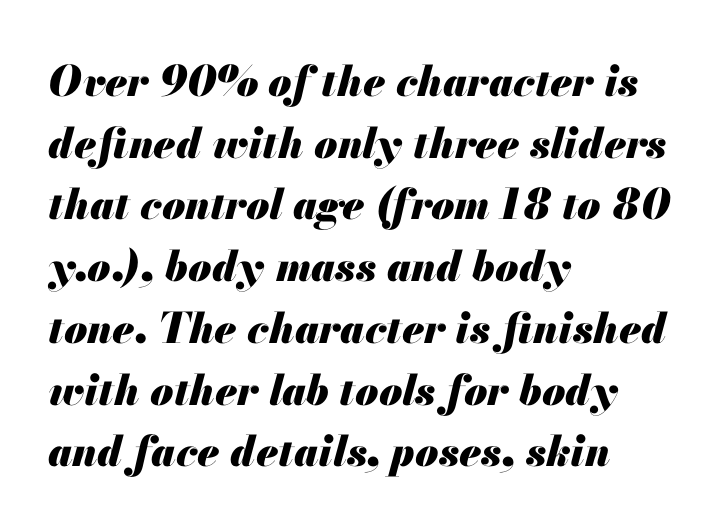
The image shows 42 px heavy type, italic (leaning right); set left-aligned, normal line spacing (1.47x), normal letter spacing, not underlined; medium stroke contrast and a small x-height.
